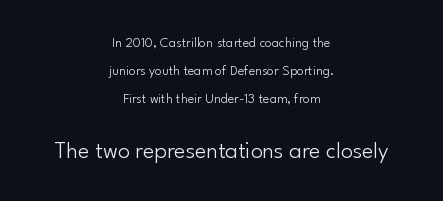
The image shows 24 px text type, upright; set centered, loose line spacing (2.01x), normal letter spacing, not underlined; the second (bottom) block is 1.71x larger.
